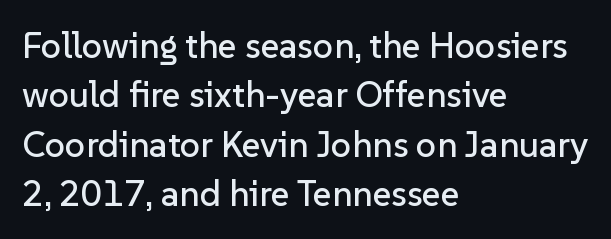
Observe the ordinary spacing: letters are neighbours, not strangers. Look at the bottom of the vertical strokes: they stop flat, with no serifs. You could not count columns in this text — the font is proportionally spaced. Interline gaps are of average width in this sample. Horizontally, the lines are justified to the leading edge only. The specimen reads as upright at a glance.
